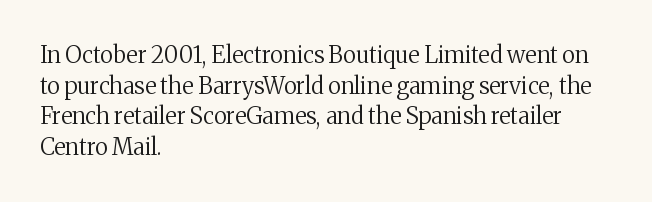
Q: Is the text bold? A: No.
Q: Is the text italic (slanted)? A: No, it is upright.
Q: Is the text underlined? A: No.
Q: How is the paragraph aligned? A: Left-aligned.
Q: Is the spacing between letters normal or unusually wide? A: Normal.
Q: Is the spacing between lines tight, normal or loose? A: Normal.
